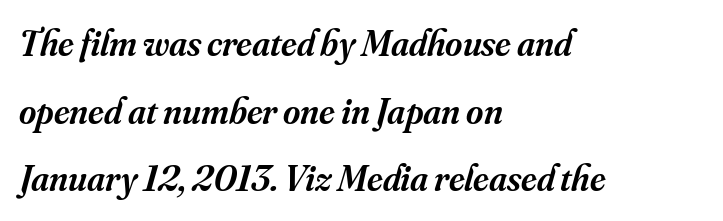
The setting favours the left margin, as ordinary paragraphs usually do. Style check: oblique. The specimen omits any rule beneath the text block's lines. A somewhat darkened texture: the type is semibold rather than bold. Are there feet on the stems? There are — it's a serif.
